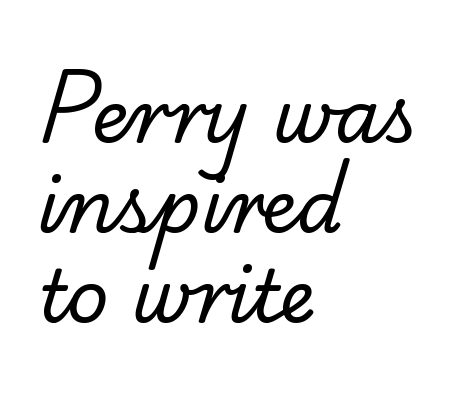
Q: Is the text bold? A: No.
Q: Is the text underlined? A: No.
Q: How is the paragraph aligned? A: Left-aligned.
Q: Is the spacing between letters normal or unusually wide? A: Normal.
Q: Width (condensed, normal, or wide)? A: Normal.
Q: Stroke contrast? A: Low.
Q: x-height? A: Small.
Q: Monospaced? A: No.
